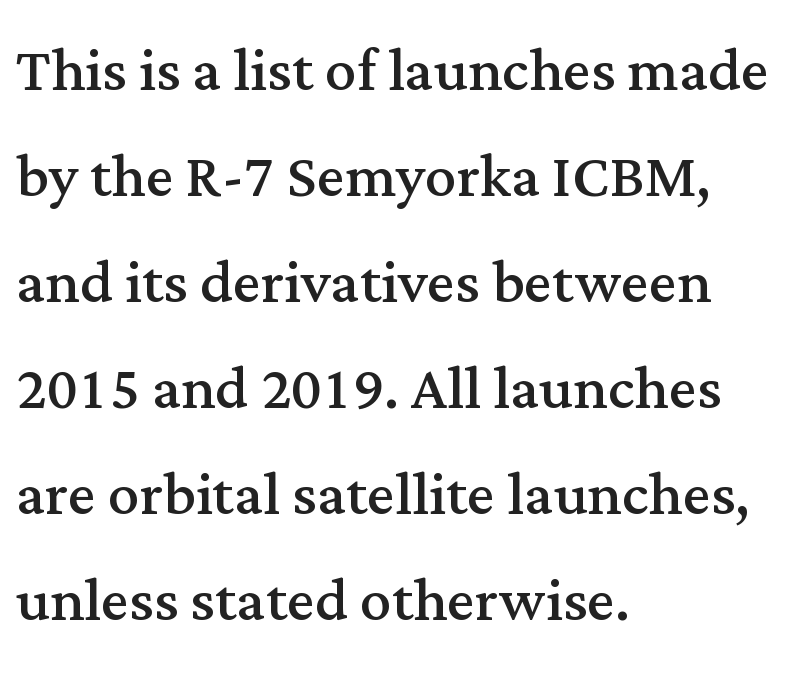
The image shows 78 px regular-weight serif type, upright; set left-aligned, normal line spacing (1.36x), normal letter spacing, not underlined; medium stroke contrast and a medium x-height.
